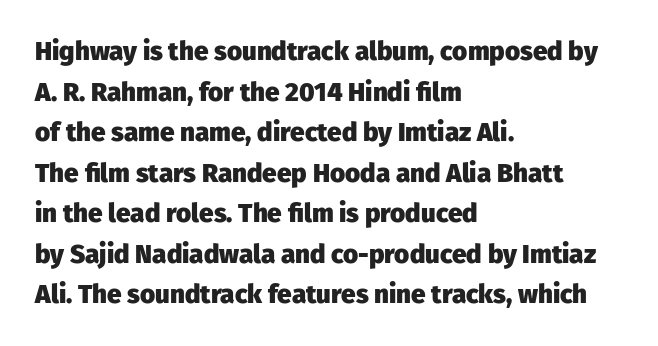
Students, note that the glyphs here touch the page at normal intervals. Lines of text with bare space underneath. Short and long lines alike share a common starting point at left. The font's upright variant was chosen for this text.
